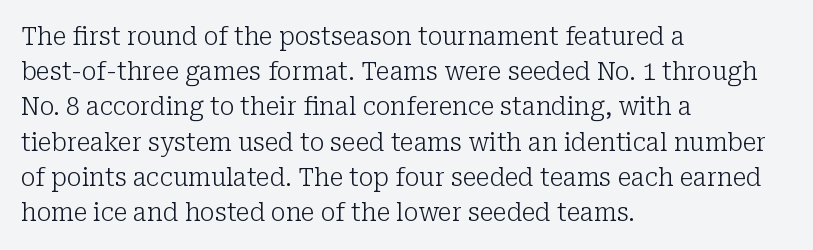
Q: Is the text bold? A: No.
Q: Is the text italic (slanted)? A: No, it is upright.
Q: Is the text underlined? A: No.
Q: How is the paragraph aligned? A: Left-aligned.
Q: Is the spacing between letters normal or unusually wide? A: Normal.
Q: Is the spacing between lines tight, normal or loose? A: Normal.
